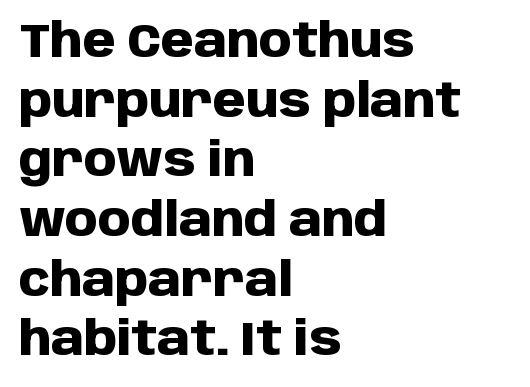
Q: Is the text bold? A: Yes.
Q: Is the text italic (slanted)? A: No, it is upright.
Q: Is the typeface a serif or a sans-serif typeface? A: Sans-serif.
Q: Is the text underlined? A: No.
Q: How is the paragraph aligned? A: Left-aligned.
Q: Is the spacing between letters normal or unusually wide? A: Normal.
Q: Is the spacing between lines tight, normal or loose? A: Normal.
Q: Width (condensed, normal, or wide)? A: Normal.
Q: Stroke contrast? A: Low.
Q: x-height? A: Large.
Q: Monospaced? A: No.
